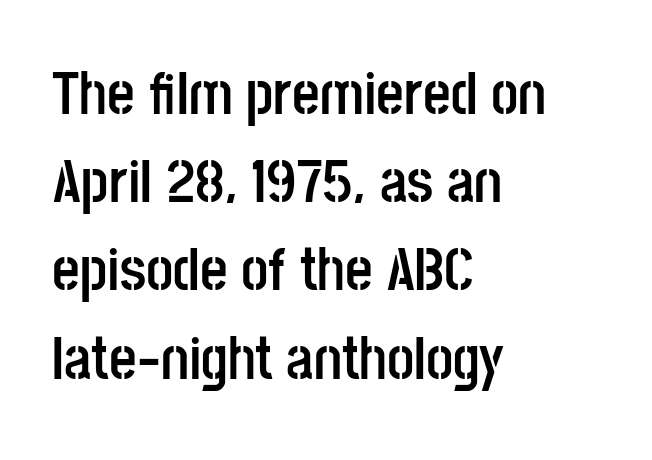
The image shows 60 px semibold, condensed sans-serif type, upright; set left-aligned, normal line spacing (1.47x), normal letter spacing, not underlined; low stroke contrast and a large x-height.
